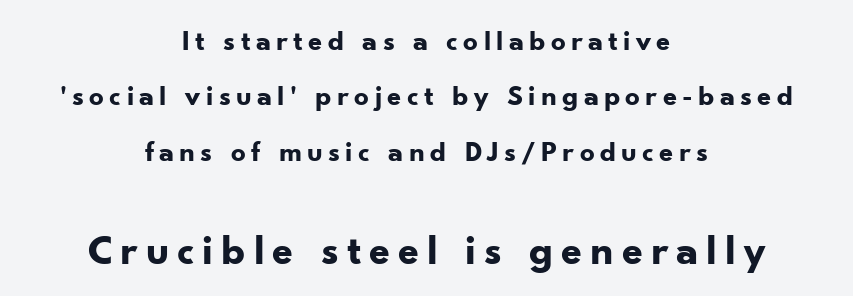
Q: Is the text bold? A: Yes.
Q: Is the text italic (slanted)? A: No, it is upright.
Q: Is the typeface a serif or a sans-serif typeface? A: Sans-serif.
Q: Is the text underlined? A: No.
Q: How is the paragraph aligned? A: Centered.
Q: Is the spacing between lines tight, normal or loose? A: Loose.
Q: Which block of text is set in a larger size, the first (top) or the second (bottom)? A: The second (bottom) one.
Q: Width (condensed, normal, or wide)? A: Normal.
Q: Stroke contrast? A: Low.
Q: x-height? A: Small.
Q: Monospaced? A: No.
